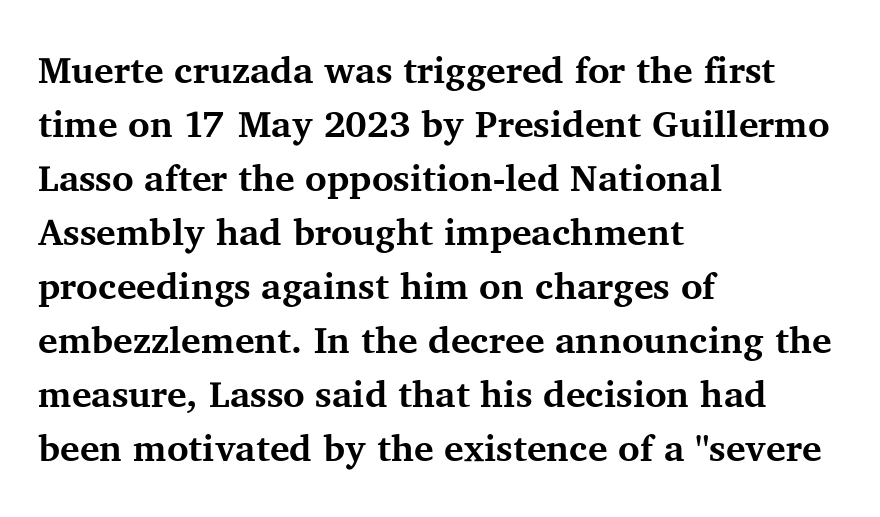
{"serif": "yes", "italic": "no", "bold": "yes", "weight": "bold", "width": "normal", "stroke_contrast": "medium", "x_height": "medium", "monospaced": "no", "underline": "no", "align": "left", "line_spacing": "normal", "line_spacing_ratio": 1.46, "letter_spacing": "normal", "letter_spacing_em": 0.0, "glyph_px": 37}
